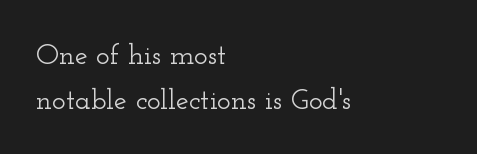
Q: Is the text italic (slanted)? A: No, it is upright.
Q: Is the typeface a serif or a sans-serif typeface? A: Serif.
Q: Is the text underlined? A: No.
Q: How is the paragraph aligned? A: Left-aligned.
Q: Is the spacing between letters normal or unusually wide? A: Normal.
Q: Is the spacing between lines tight, normal or loose? A: Normal.
Q: Width (condensed, normal, or wide)? A: Wide.
Q: Stroke contrast? A: Low.
Q: x-height? A: Small.
Q: Monospaced? A: No.
